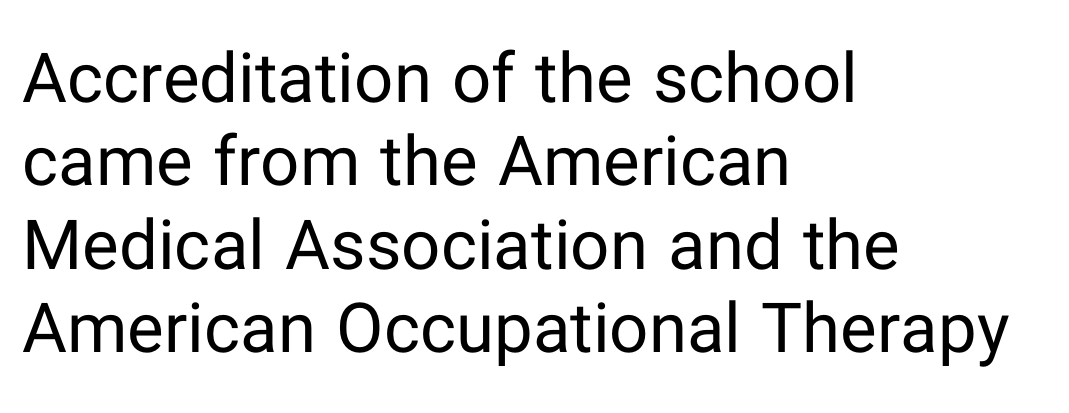
Q: Is the text bold? A: No.
Q: Is the text italic (slanted)? A: No, it is upright.
Q: Is the typeface a serif or a sans-serif typeface? A: Sans-serif.
Q: Is the text underlined? A: No.
Q: How is the paragraph aligned? A: Left-aligned.
Q: Is the spacing between letters normal or unusually wide? A: Normal.
Q: Width (condensed, normal, or wide)? A: Normal.
Q: Stroke contrast? A: Low.
Q: x-height? A: Medium.
Q: Monospaced? A: No.
